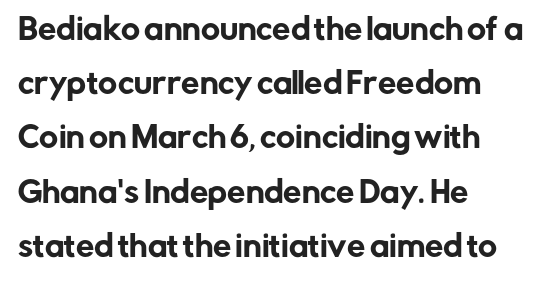
{"serif": "no", "italic": "no", "width": "normal", "stroke_contrast": "low", "x_height": "medium", "monospaced": "no", "underline": "no", "align": "left", "line_spacing_ratio": 1.87, "letter_spacing": "normal", "letter_spacing_em": 0.0, "glyph_px": 29}
